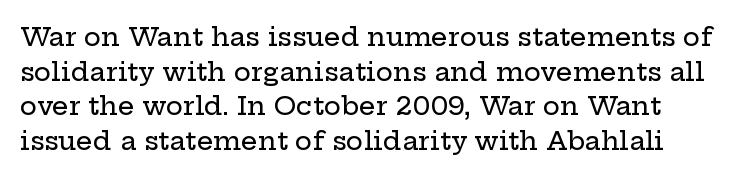
Q: Is the text italic (slanted)? A: No, it is upright.
Q: Is the text underlined? A: No.
Q: Is the spacing between letters normal or unusually wide? A: Normal.
Q: Is the spacing between lines tight, normal or loose? A: Normal.
